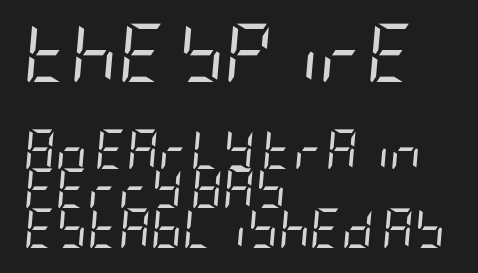
{"italic": "yes", "lean": "right", "slant_degrees": 5, "bold": "no", "weight": "regular", "width": "condensed", "stroke_contrast": "low", "x_height": "large", "underline": "no", "align": "left", "line_spacing": "tight", "line_spacing_ratio": 1.02, "letter_spacing": "normal", "letter_spacing_em": 0.0, "larger_block": "first", "size_ratio": 1.49, "glyph_px": 58}
